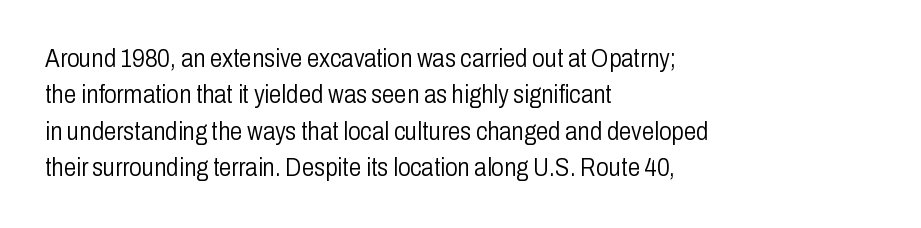
In terms of posture, this sample is upright. The passage shown has conventional tracking throughout. The zone under the glyphs is completely vacant. The lines are quadded left. These glyphs show unthickened strokes, regular width or finer. Rows of type keep a routine distance in the vertical direction.
